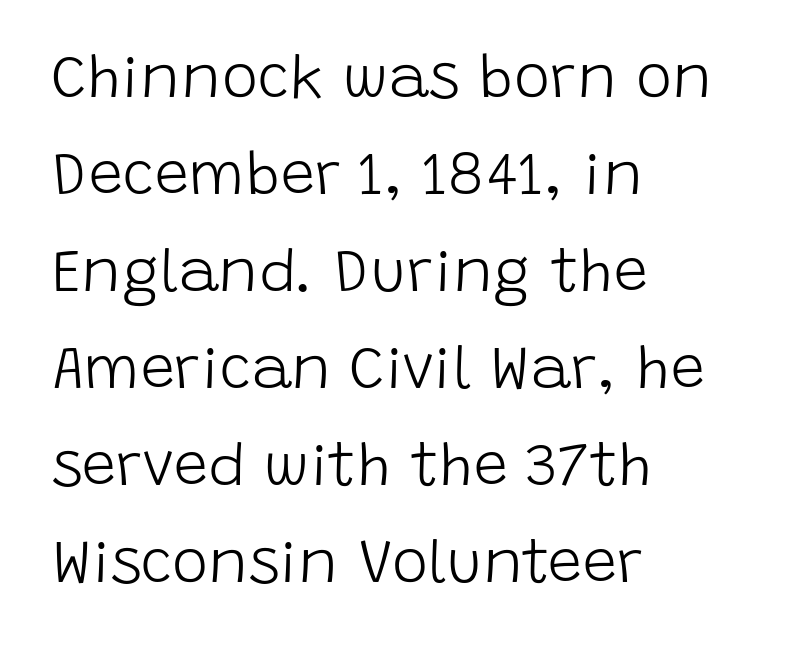
Q: Is the text bold? A: No.
Q: Is the text italic (slanted)? A: No, it is upright.
Q: Is the typeface a serif or a sans-serif typeface? A: Sans-serif.
Q: Is the text underlined? A: No.
Q: How is the paragraph aligned? A: Left-aligned.
Q: Is the spacing between letters normal or unusually wide? A: Normal.
Q: Is the spacing between lines tight, normal or loose? A: Normal.
Q: Width (condensed, normal, or wide)? A: Normal.
Q: Stroke contrast? A: Low.
Q: x-height? A: Large.
Q: Monospaced? A: No.
